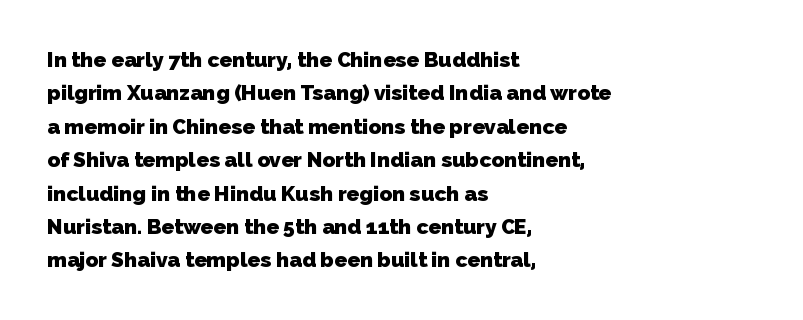
The image shows 21 px bold type; set left-aligned, normal line spacing (1.59x), normal letter spacing, not underlined.
